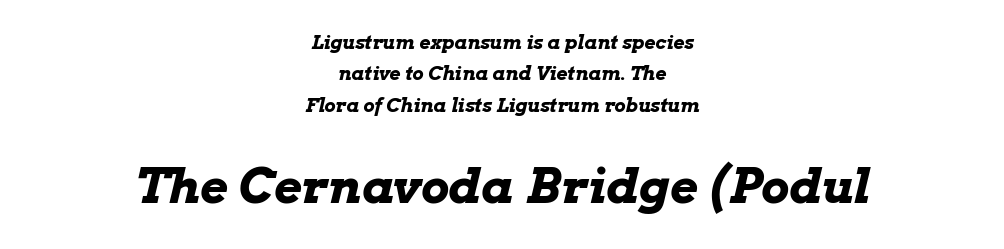
The image shows 48 px bold, wide type, italic (leaning right); set centered, normal line spacing (1.65x), normal letter spacing, not underlined; the second (bottom) block is 2.53x larger; low stroke contrast and a medium x-height.
